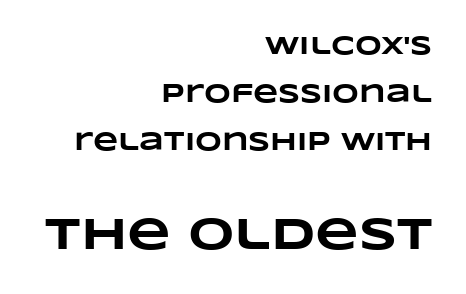
{"bold": "yes", "weight": "heavy", "width": "wide", "stroke_contrast": "low", "x_height": "large", "monospaced": "no", "underline": "no", "align": "right", "line_spacing_ratio": 1.85, "letter_spacing": "normal", "letter_spacing_em": 0.0, "larger_block": "second", "size_ratio": 1.73, "glyph_px": 45}
